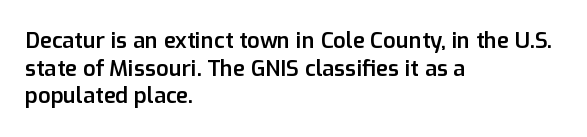
{"italic": "no", "bold": "semi", "underline": "no", "align": "left", "line_spacing": "normal", "line_spacing_ratio": 1.26, "letter_spacing": "normal", "letter_spacing_em": 0.0, "glyph_px": 22}
